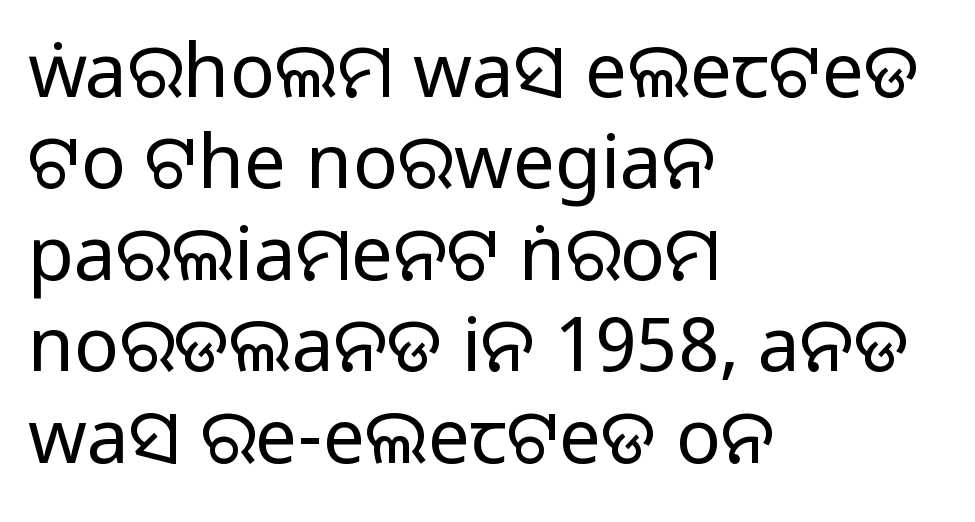
{"serif": "no", "italic": "no", "bold": "no", "weight": "regular", "width": "normal", "stroke_contrast": "low", "x_height": "large", "monospaced": "no", "underline": "no", "align": "left", "line_spacing_ratio": 1.22, "letter_spacing": "normal", "letter_spacing_em": 0.0, "glyph_px": 75}
